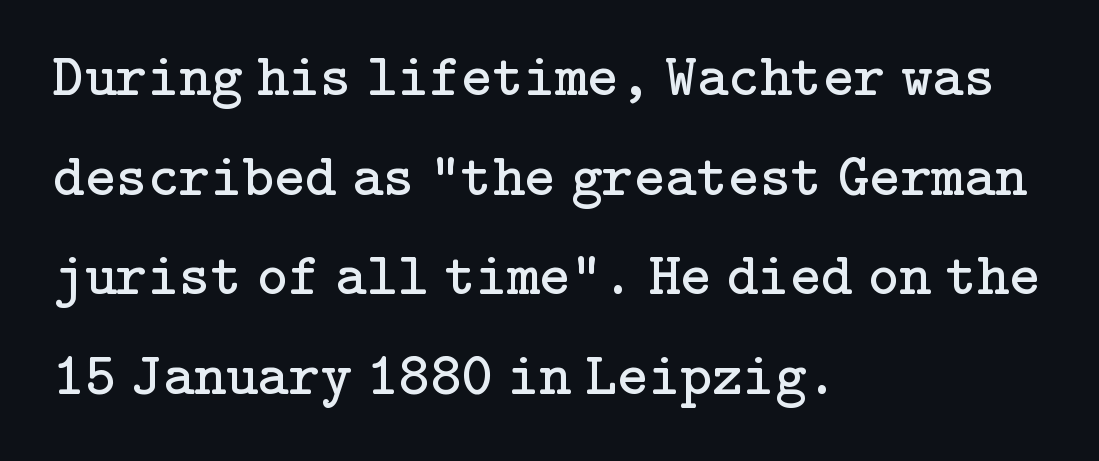
{"serif": "yes", "italic": "no", "bold": "no", "weight": "regular", "width": "normal", "stroke_contrast": "low", "x_height": "medium", "underline": "no", "align": "left", "line_spacing": "normal", "line_spacing_ratio": 1.66, "letter_spacing": "normal", "letter_spacing_em": 0.0, "glyph_px": 60}
